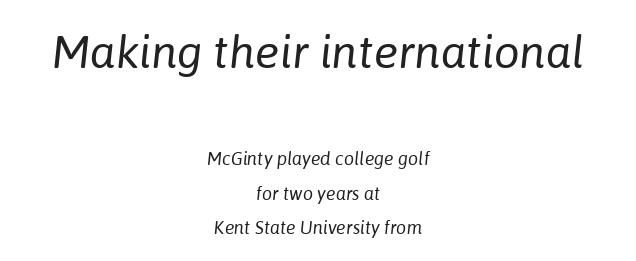
The letterforms sit at book weight or below. Has an underline been added? It has not. No extra tracking has been applied to these lines. Each letter keeps its own natural width here, so spacing adapts to shape. Bigger letters appear in the top chunk; the bottom chunk is reduced. Caption: multi-line text, centered on the measure.
